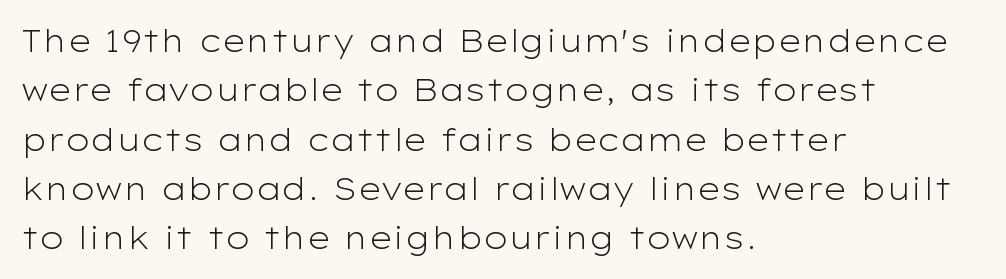
The image shows 31 px light, wide sans-serif type, upright; set left-aligned, normal line spacing (1.59x), normal letter spacing, not underlined; low stroke contrast and a medium x-height.
